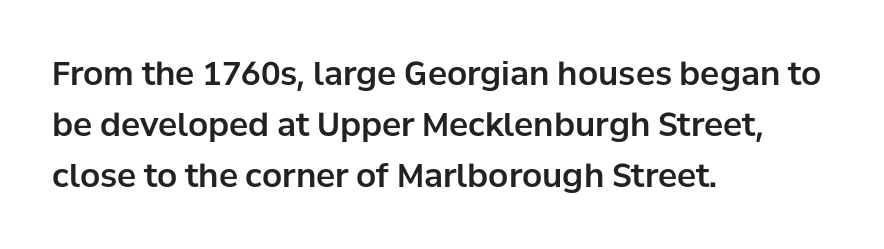
Vertical strokes here are truly vertical. Is this a fixed-width face? No — the glyphs have proportional, varying widths. The string is rendered with underlining switched off. Nothing unusual about the tracking: characters are spaced as the font intends. The setting favours the left margin, as ordinary paragraphs usually do.
